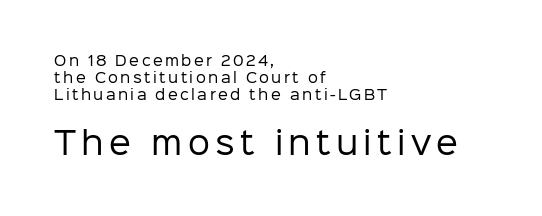
The image shows 31 px regular-weight sans-serif type, upright; set left-aligned, line spacing 1.2x, not underlined; the second (bottom) block is 2.21x larger; low stroke contrast and a medium x-height.
